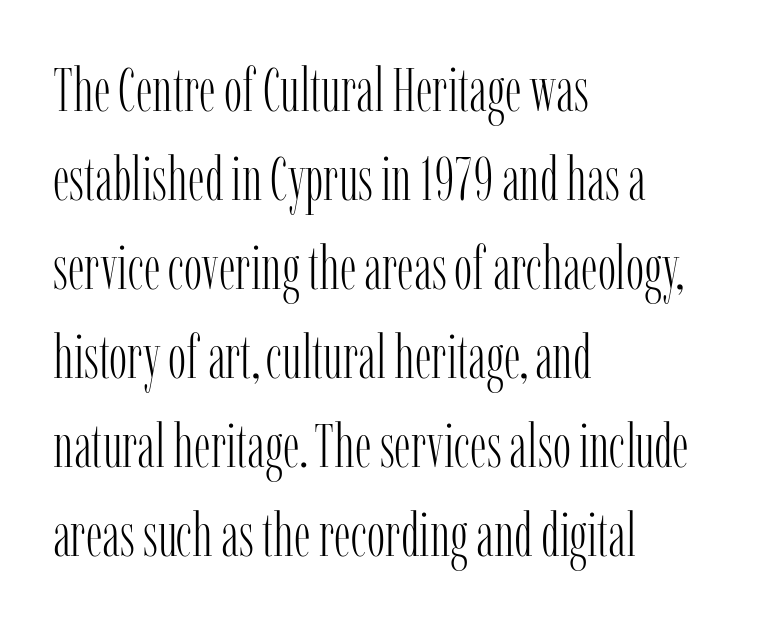
{"serif": "yes", "italic": "no", "bold": "no", "weight": "light", "width": "condensed", "stroke_contrast": "low", "x_height": "medium", "monospaced": "no", "underline": "no", "align": "left", "line_spacing": "normal", "line_spacing_ratio": 1.46, "letter_spacing": "normal", "letter_spacing_em": 0.0, "glyph_px": 61}
